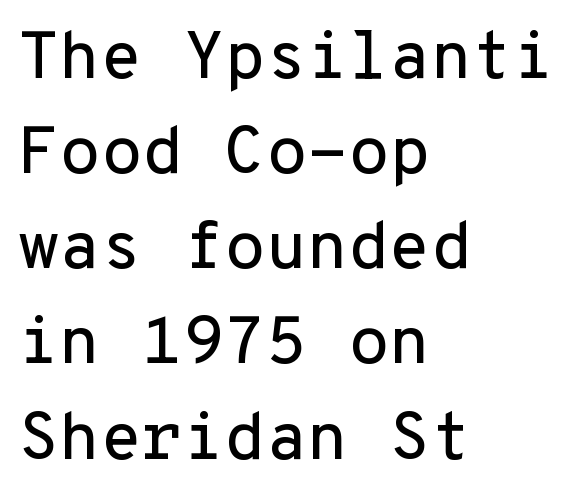
The image shows 67 px sans-serif type, upright, monospaced; set left-aligned, normal line spacing (1.42x), normal letter spacing, not underlined; low stroke contrast and a medium x-height.
